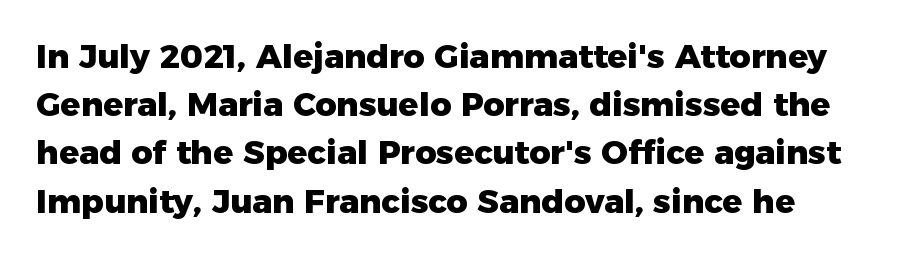
The image shows 33 px heavy sans-serif type, upright; set left-aligned, normal line spacing (1.46x), normal letter spacing, not underlined; low stroke contrast and a medium x-height.
